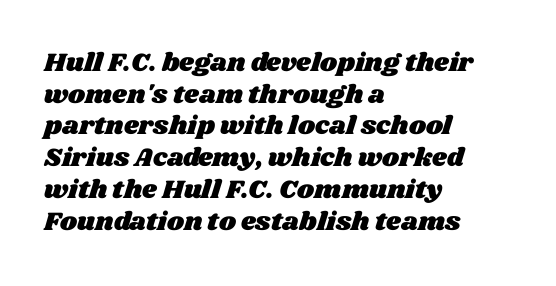
Beneath every word, the page is bare. This rendering leaves character spacing at its baseline value. Casual observation: everything's shoved over to the left.
